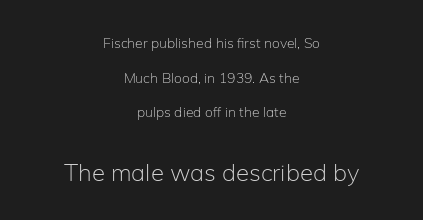
The letters in the lower block stand taller than those in the block above. Any mark beneath the type? The region is blank. Does the leading feel generous? Absolutely, it's lavish. Italic? Not at all — the glyphs are vertical.
